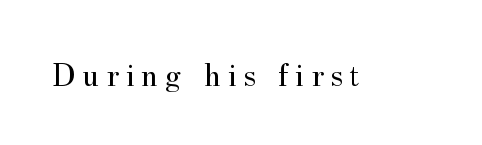
This sample has the flowing, uneven cadence of proportional lettering. The typeface has the unassuming heft of standard copy or less. The face used here is rendered with a markedly widened letterfit. Upright lettering throughout.
